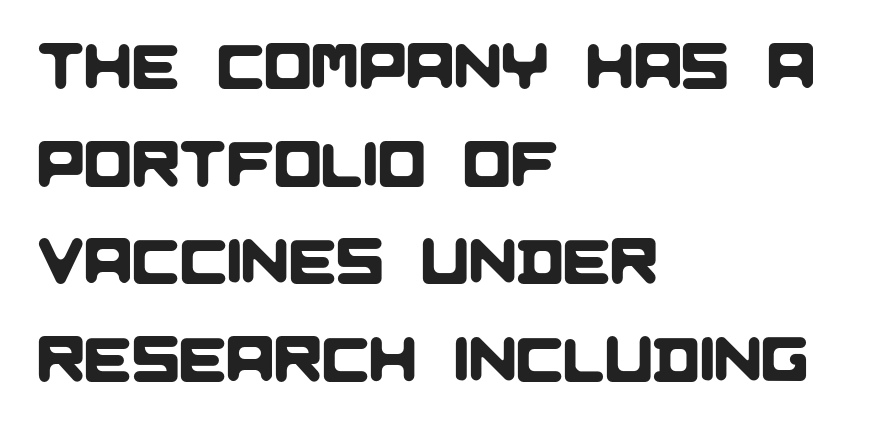
Q: Is the typeface a serif or a sans-serif typeface? A: Sans-serif.
Q: Is the text underlined? A: No.
Q: How is the paragraph aligned? A: Left-aligned.
Q: Is the spacing between letters normal or unusually wide? A: Normal.
Q: Is the spacing between lines tight, normal or loose? A: Normal.
Q: Width (condensed, normal, or wide)? A: Normal.
Q: Stroke contrast? A: Low.
Q: x-height? A: Large.
Q: Monospaced? A: No.
